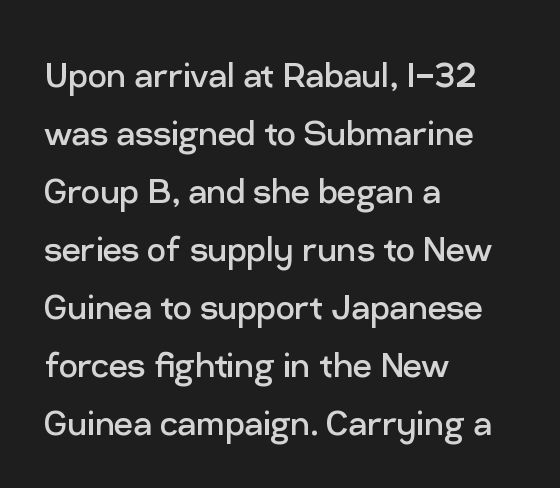
The image shows 42 px regular-weight sans-serif type, upright; set left-aligned, normal line spacing (1.38x), normal letter spacing, not underlined; low stroke contrast and a medium x-height.
